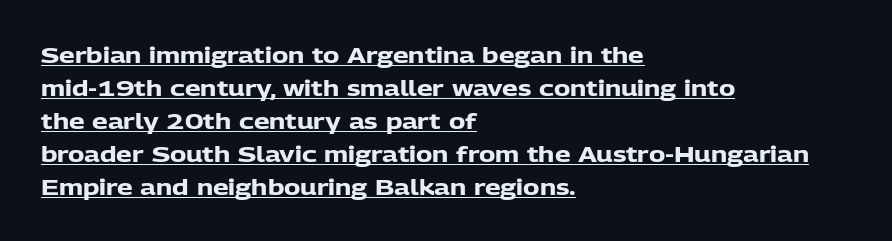
Emphasis is given by a line drawn under the lettering. The rendering uses a bold face; every stroke is thick and dark. Is the letter spacing exaggerated? No — it looks like the ordinary default. The space between consecutive lines is moderate. Italic? Not at all — the glyphs are vertical.
